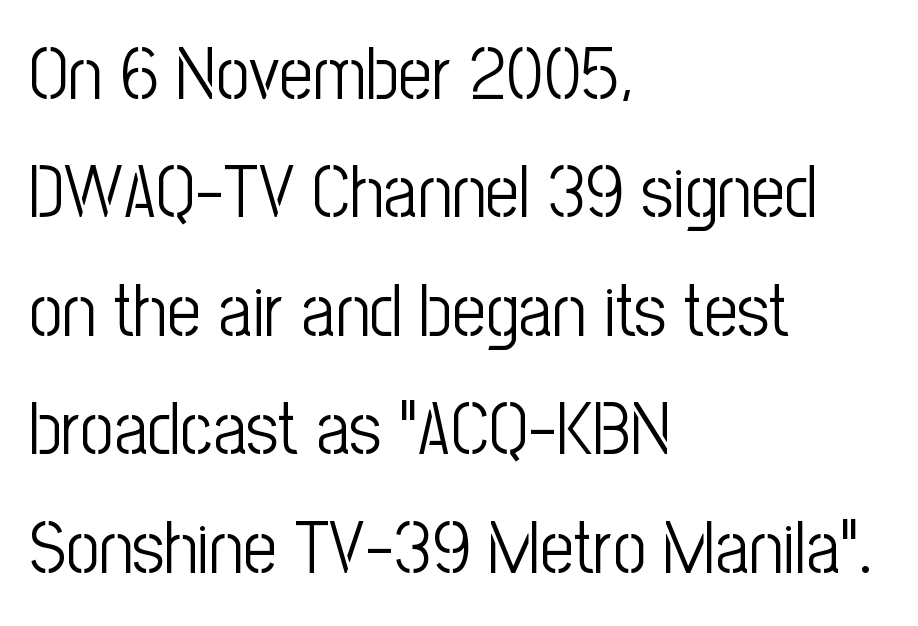
{"serif": "no", "italic": "no", "bold": "no", "weight": "light", "width": "condensed", "stroke_contrast": "low", "x_height": "medium", "monospaced": "no", "underline": "no", "align": "left", "line_spacing": "normal", "line_spacing_ratio": 1.6, "letter_spacing": "normal", "letter_spacing_em": 0.0, "glyph_px": 74}
